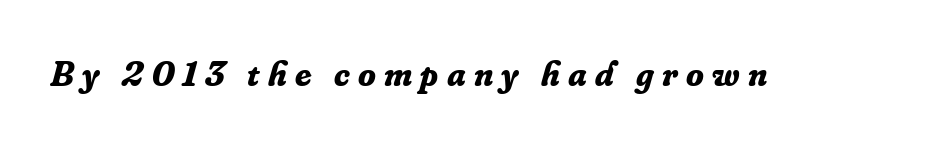
The image shows 36 px bold serif type, italic (leaning right); set unusually wide letter spacing (+0.23 em), not underlined; low stroke contrast and a small x-height.
